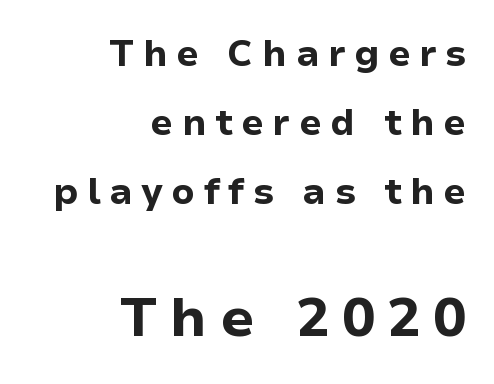
{"serif": "no", "italic": "no", "bold": "yes", "weight": "bold", "width": "normal", "stroke_contrast": "low", "x_height": "medium", "monospaced": "no", "underline": "no", "align": "right", "line_spacing_ratio": 1.87, "letter_spacing": "wide", "letter_spacing_em": 0.23, "larger_block": "second", "size_ratio": 1.49, "glyph_px": 55}
